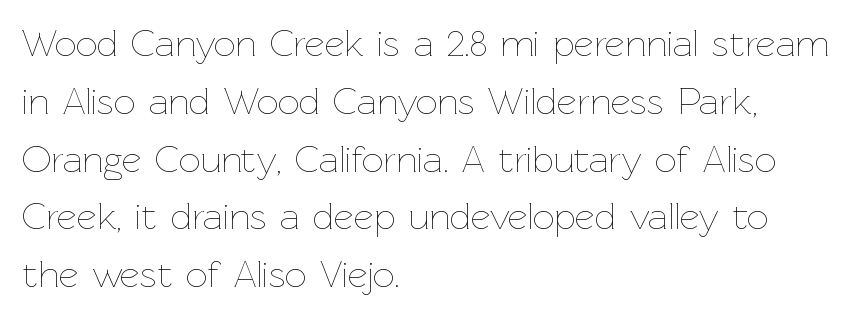
In terms of leading, this rendering sits right in the middle. Note the varied advance widths — an 'i' is clearly narrower than an 'm'. The lines in this sample share a left origin and differ only in where they stop. Weight: in the light-to-regular range. Quick note: underline off. Unlike italic type, these characters show no tilt at all.
